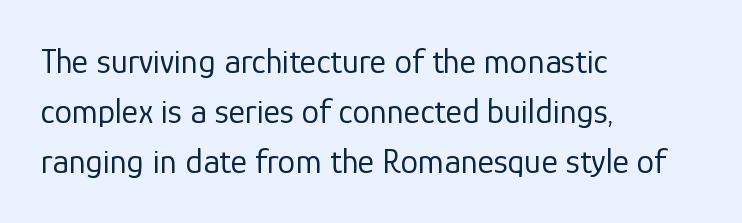
{"serif": "no", "italic": "no", "bold": "no", "weight": "regular", "width": "normal", "stroke_contrast": "low", "x_height": "medium", "monospaced": "no", "underline": "no", "align": "left", "line_spacing": "normal", "line_spacing_ratio": 1.43, "letter_spacing": "normal", "letter_spacing_em": 0.0, "glyph_px": 35}
